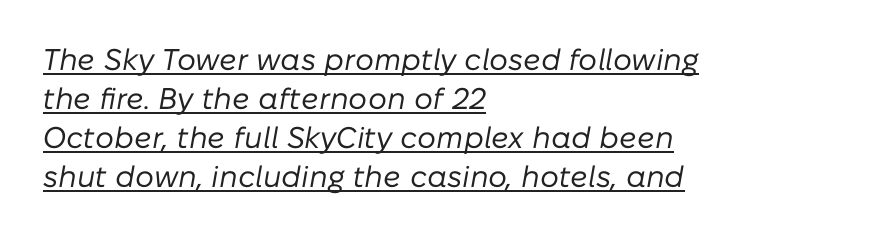
{"italic": "yes", "lean": "right", "slant_degrees": 10, "bold": "no", "weight": "regular", "width": "normal", "stroke_contrast": "low", "x_height": "medium", "monospaced": "no", "underline": "yes", "align": "left", "line_spacing": "normal", "line_spacing_ratio": 1.3, "letter_spacing": "normal", "letter_spacing_em": 0.0, "glyph_px": 30}
